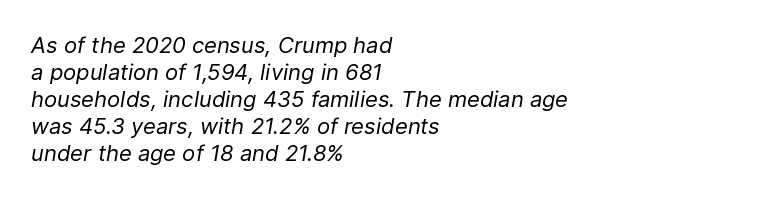
Q: Is the text bold? A: No.
Q: Is the text italic (slanted)? A: Yes, it leans right by about 9 degrees.
Q: Is the text underlined? A: No.
Q: How is the paragraph aligned? A: Left-aligned.
Q: Is the spacing between letters normal or unusually wide? A: Normal.
